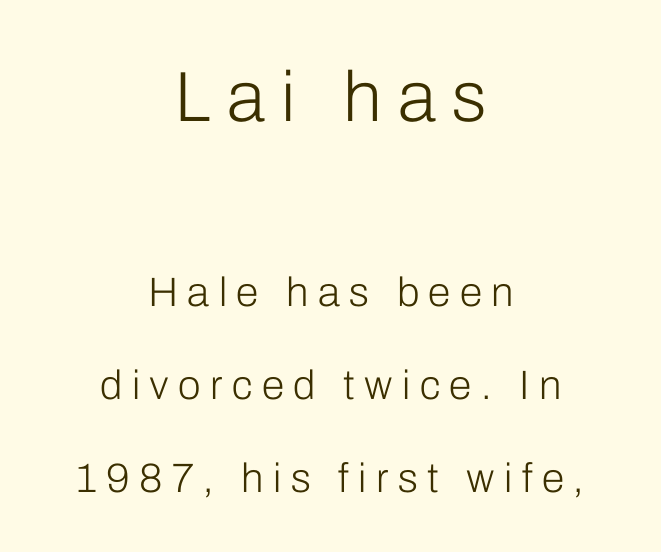
Top chunk: large. Bottom chunk: small. The text block is weighted toward neither margin, spreading evenly from the middle. This reads as an unemphasized weight, regular at the heaviest. Caption: expanded tracking, letters set apart. Character widths vary here, with narrow letters taking less room than wide ones. The glyphs in this specimen are sans serif.
